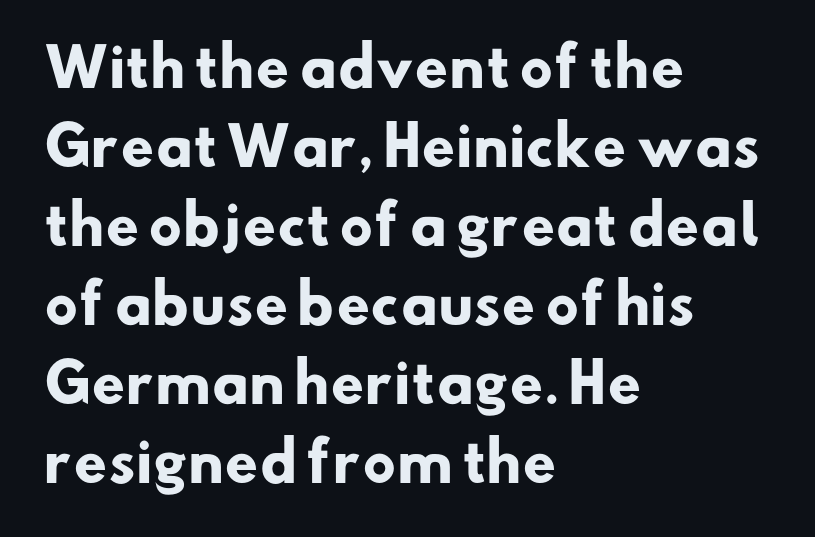
{"serif": "no", "bold": "yes", "weight": "heavy", "width": "normal", "stroke_contrast": "low", "x_height": "small", "monospaced": "no", "underline": "no", "align": "left", "line_spacing": "normal", "line_spacing_ratio": 1.49, "letter_spacing": "normal", "letter_spacing_em": 0.0, "glyph_px": 53}
